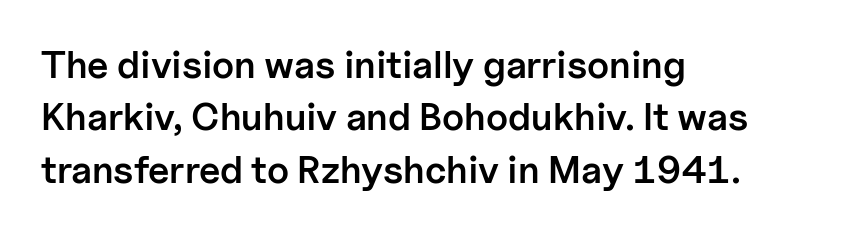
{"serif": "no", "italic": "no", "bold": "semi", "weight": "semibold", "width": "normal", "stroke_contrast": "low", "x_height": "medium", "monospaced": "no", "underline": "no", "align": "left", "line_spacing": "normal", "line_spacing_ratio": 1.38, "letter_spacing": "normal", "letter_spacing_em": 0.0, "glyph_px": 38}
